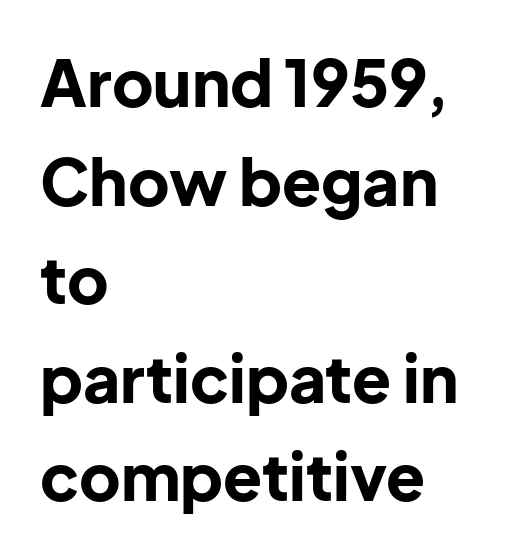
The image shows 64 px bold sans-serif type, upright; set left-aligned, normal line spacing (1.54x), normal letter spacing, not underlined; low stroke contrast and a medium x-height.
